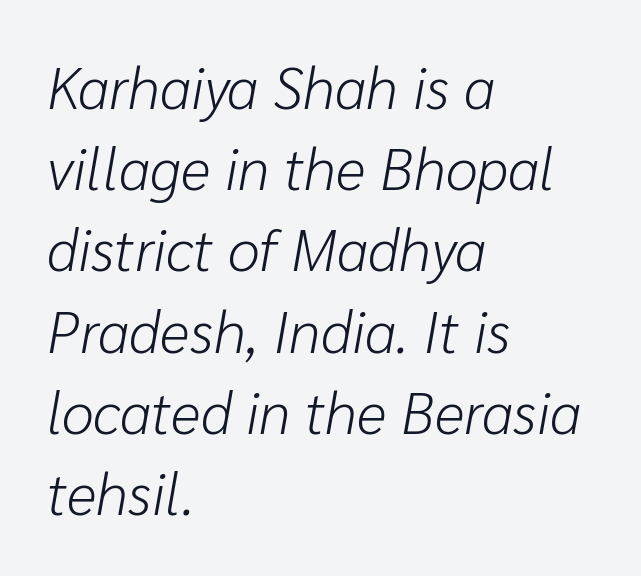
The image shows 58 px light type, italic (leaning right); set left-aligned, normal line spacing (1.4x), normal letter spacing, not underlined; low stroke contrast and a medium x-height.
